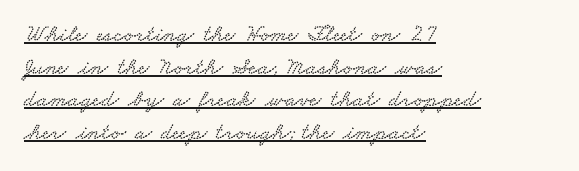
The image shows 24 px text type; set left-aligned, normal line spacing (1.36x), normal letter spacing, underlined.
